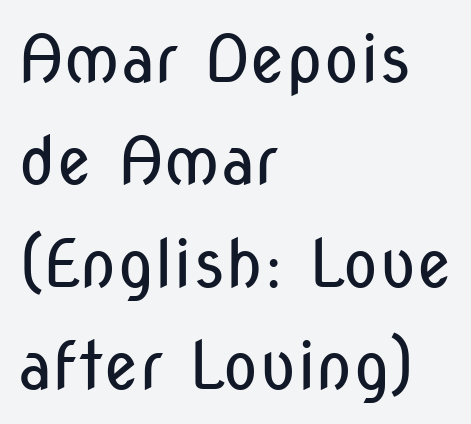
{"serif": "no", "italic": "no", "bold": "no", "weight": "regular", "width": "condensed", "stroke_contrast": "low", "x_height": "medium", "monospaced": "no", "underline": "no", "align": "left", "line_spacing": "normal", "line_spacing_ratio": 1.55, "letter_spacing": "normal", "letter_spacing_em": 0.0, "glyph_px": 66}
